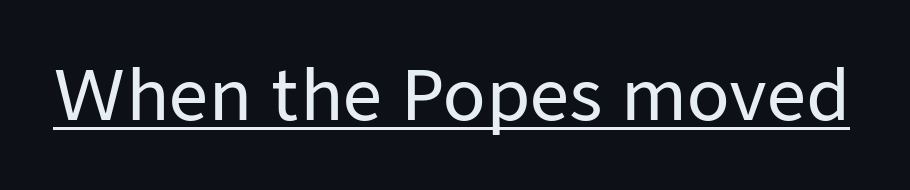
{"serif": "no", "italic": "no", "width": "normal", "stroke_contrast": "low", "x_height": "medium", "monospaced": "no", "underline": "yes", "letter_spacing": "normal", "letter_spacing_em": 0.0, "glyph_px": 69}
